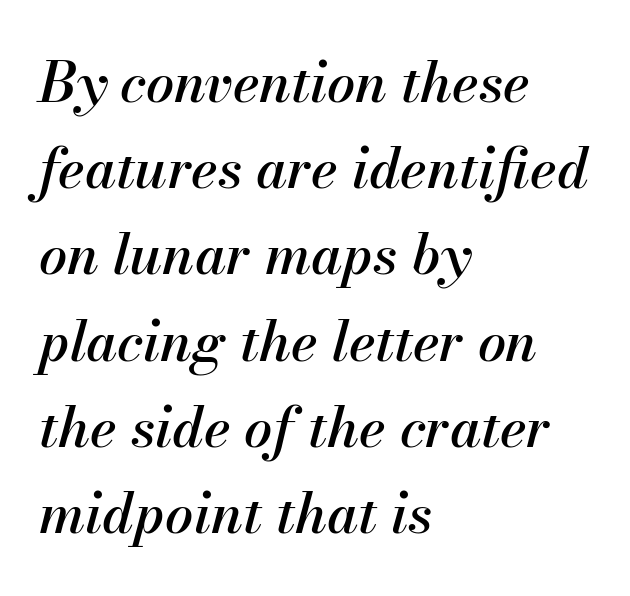
{"italic": "yes", "lean": "right", "slant_degrees": 13, "width": "normal", "stroke_contrast": "medium", "x_height": "small", "monospaced": "no", "underline": "no", "align": "left", "line_spacing": "normal", "line_spacing_ratio": 1.54, "letter_spacing": "normal", "letter_spacing_em": 0.0, "glyph_px": 56}
